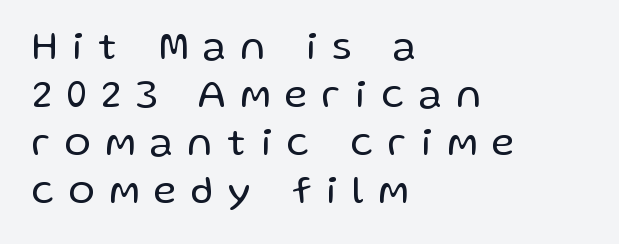
Type without underlining. The letters stand upright; this is a roman face. A light-to-regular cut is what we see here. Is the block centered? No — it sits flush against the left margin. This rendering employs a face without finishing strokes, i.e., a sans-serif.
